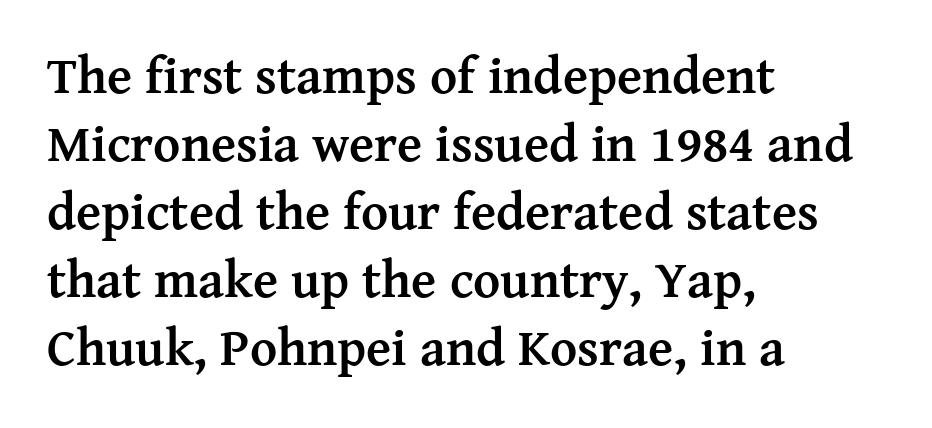
Each word holds together tightly as a unit, with standard inter-letter gaps. Normally led — the rows are evenly, conventionally spaced. Typeset ragged right — the left edge is the straight one. Only glyphs here, with clear space below each row.
